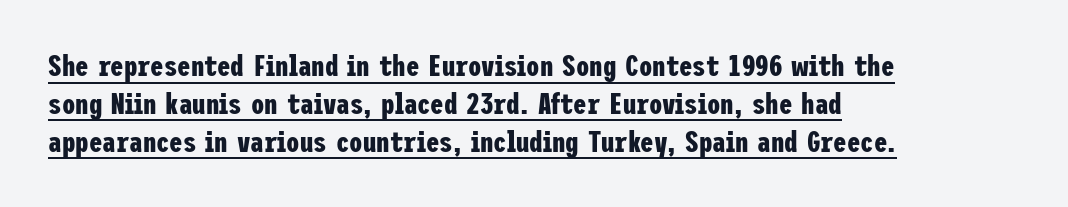
{"serif": "no", "italic": "no", "bold": "yes", "weight": "bold", "width": "condensed", "stroke_contrast": "low", "x_height": "medium", "underline": "yes", "align": "left", "line_spacing": "normal", "line_spacing_ratio": 1.26, "letter_spacing": "normal", "letter_spacing_em": 0.0, "glyph_px": 30}
